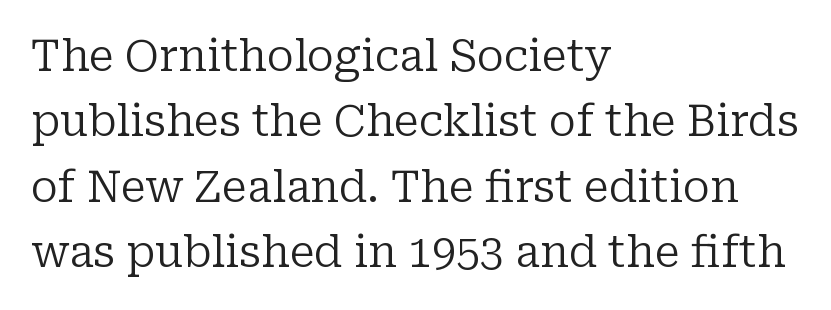
The image shows 43 px regular-weight serif type, upright; set left-aligned, normal line spacing (1.52x), normal letter spacing, not underlined; low stroke contrast and a medium x-height.
